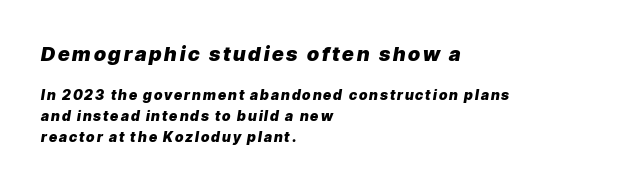
A clean baseline with only descenders dipping below it. Line spacing here is normal. Strokes here are thick enough to call this a true bold. The passage shown begins with its larger block and ends with its smaller one.
